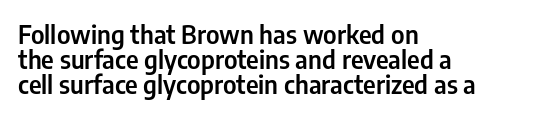
The image shows 25 px text type, upright; set left-aligned, tight line spacing (1.0x), normal letter spacing, not underlined.
